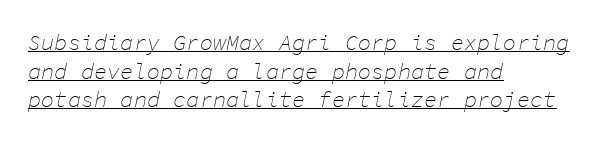
Q: Is the text bold? A: No.
Q: Is the text italic (slanted)? A: Yes, it leans right by about 11 degrees.
Q: Is the text underlined? A: Yes.
Q: How is the paragraph aligned? A: Left-aligned.
Q: Is the spacing between letters normal or unusually wide? A: Normal.
Q: Is the spacing between lines tight, normal or loose? A: Normal.
